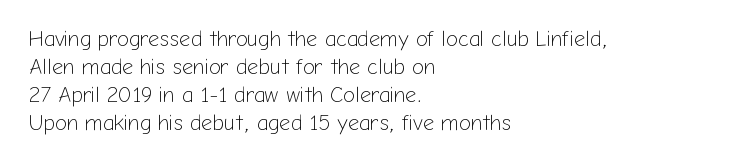
No extra ink here — the face is not bold. Students, observe: this is what conventionally led text looks like. Visually the block forms a straight wall on the left and a jagged coastline on the right. Clear beneath every line of the passage.
